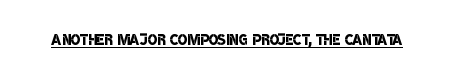
The image shows 20 px text type; set normal letter spacing, underlined.
